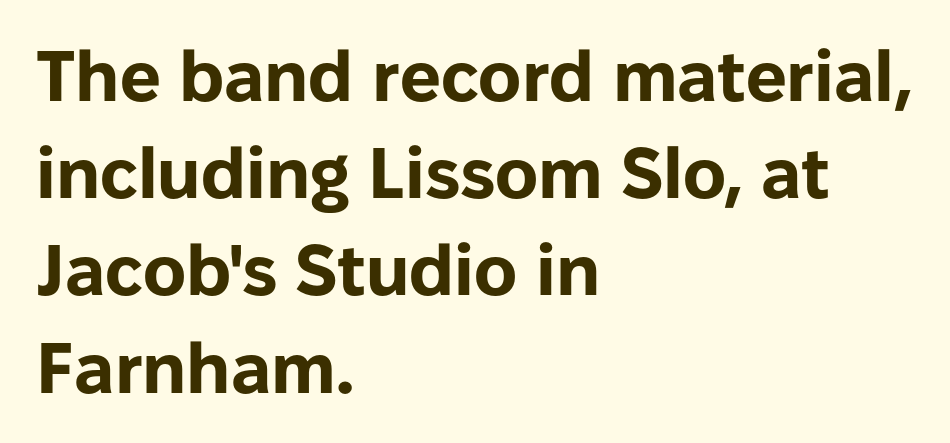
Q: Is the text bold? A: Yes.
Q: Is the text italic (slanted)? A: No, it is upright.
Q: Is the typeface a serif or a sans-serif typeface? A: Sans-serif.
Q: Is the text underlined? A: No.
Q: How is the paragraph aligned? A: Left-aligned.
Q: Is the spacing between letters normal or unusually wide? A: Normal.
Q: Is the spacing between lines tight, normal or loose? A: Normal.
Q: Width (condensed, normal, or wide)? A: Normal.
Q: Stroke contrast? A: Low.
Q: x-height? A: Medium.
Q: Monospaced? A: No.
